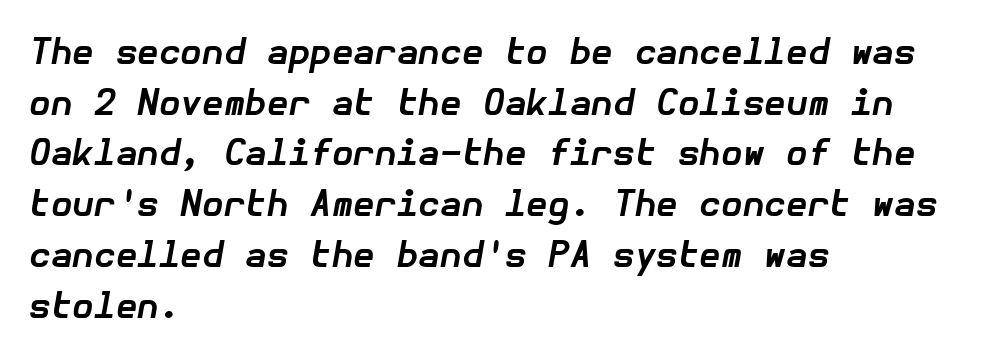
{"italic": "yes", "lean": "right", "slant_degrees": 10, "bold": "yes", "weight": "bold", "width": "normal", "stroke_contrast": "low", "x_height": "medium", "underline": "no", "align": "left", "line_spacing": "normal", "line_spacing_ratio": 1.45, "letter_spacing": "normal", "letter_spacing_em": 0.0, "glyph_px": 35}
